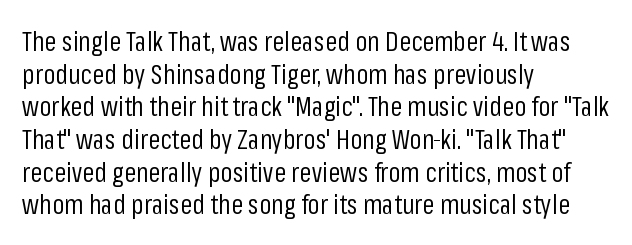
Q: Is the text bold? A: No.
Q: Is the text italic (slanted)? A: No, it is upright.
Q: Is the text underlined? A: No.
Q: How is the paragraph aligned? A: Left-aligned.
Q: Is the spacing between letters normal or unusually wide? A: Normal.
